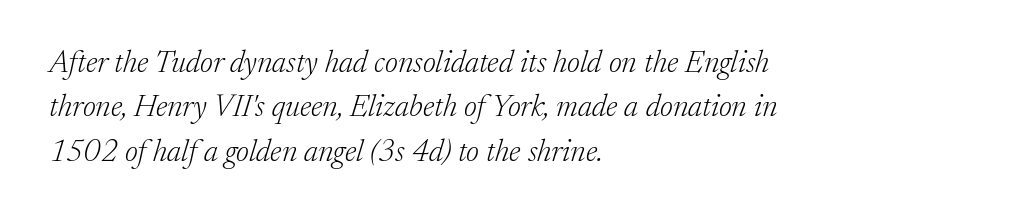
{"serif": "yes", "italic": "yes", "lean": "right", "slant_degrees": 17, "bold": "no", "weight": "light", "width": "normal", "stroke_contrast": "low", "x_height": "medium", "monospaced": "no", "underline": "no", "align": "left", "line_spacing": "normal", "line_spacing_ratio": 1.43, "letter_spacing": "normal", "letter_spacing_em": 0.0, "glyph_px": 31}
